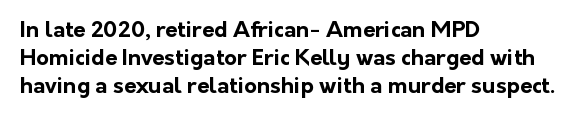
The passage is arranged the way most books set body copy — flush left. No word sits above an underline. Nobody touched the tracking dial on this one. Stroke thickness is high; the sample reads as a true bold.
